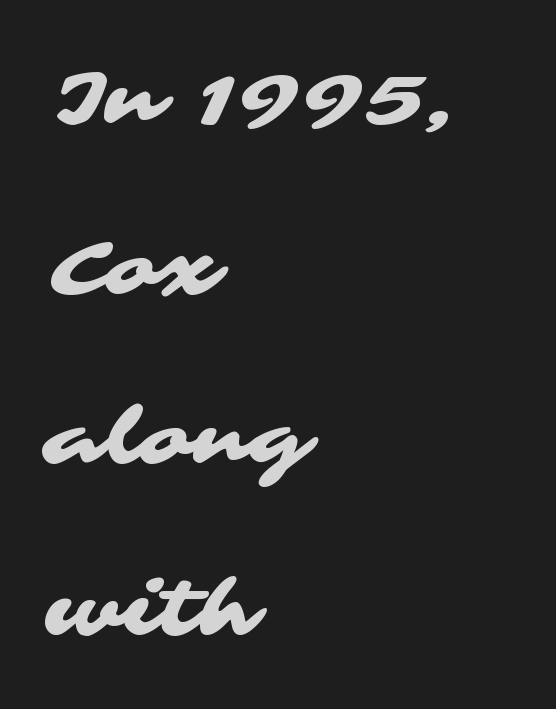
The paragraph has a hard left edge and a soft right edge. Do the characters align in a grid? No, the font is proportional. Clear beneath every line of the passage. Is there much room between lines? Yes — plenty of vertical air separates them. Standard letterfit; no display-style spreading of the glyphs.
